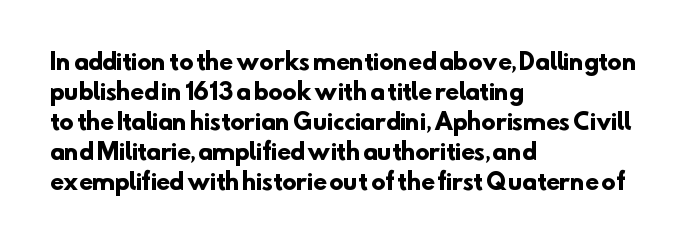
Q: Is the text bold? A: Yes.
Q: Is the text underlined? A: No.
Q: How is the paragraph aligned? A: Left-aligned.
Q: Is the spacing between letters normal or unusually wide? A: Normal.
Q: Is the spacing between lines tight, normal or loose? A: Normal.
